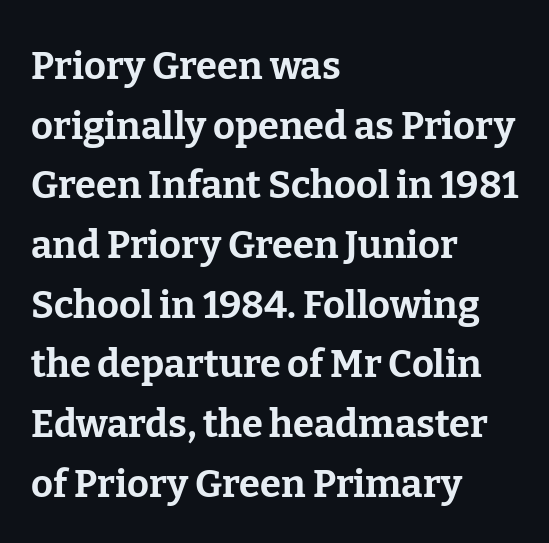
The block of text has a typical density, with ordinary space between rows. The letters advance in unequal steps, a hallmark of proportional type. Horizontal alignment here is leftward, the default for most running prose. Is the letter spacing exaggerated? No — it looks like the ordinary default. The type family on display is of the serif kind. A dark, heavy texture on the line: the type is bold.
